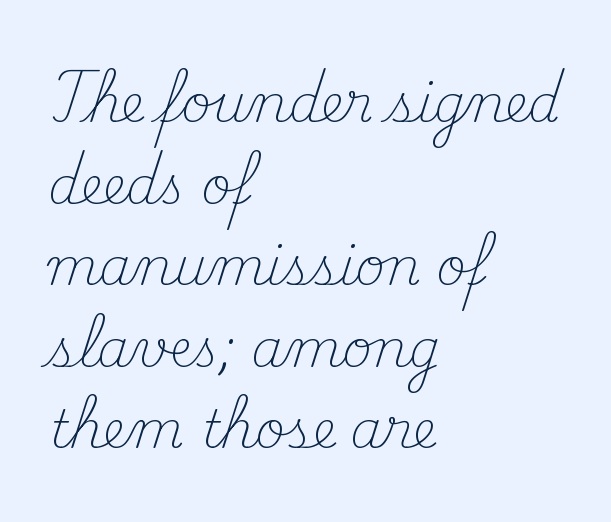
The image shows 51 px light serif type; set left-aligned, normal line spacing (1.6x), normal letter spacing, not underlined; medium stroke contrast and a small x-height.
